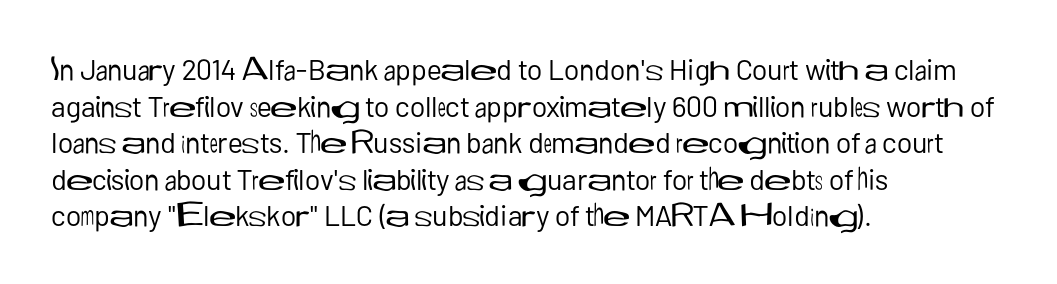
{"serif": "no", "italic": "no", "bold": "no", "weight": "regular", "width": "normal", "stroke_contrast": "low", "x_height": "medium", "monospaced": "no", "underline": "no", "align": "left", "line_spacing": "normal", "line_spacing_ratio": 1.26, "letter_spacing": "normal", "letter_spacing_em": 0.0, "glyph_px": 29}
